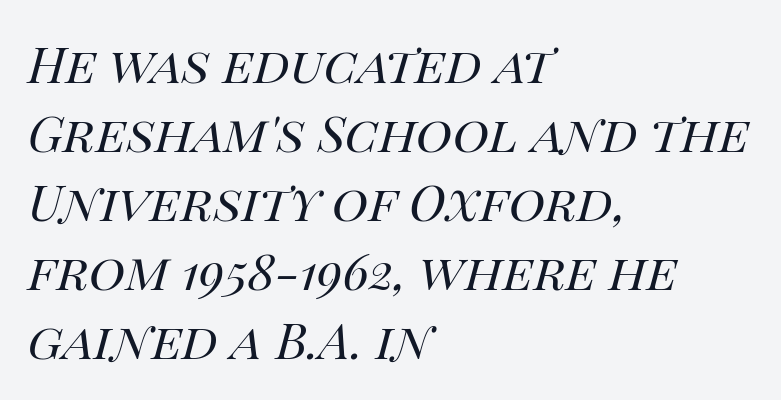
The image shows 50 px regular-weight type, italic (leaning right); set left-aligned, normal line spacing (1.38x), normal letter spacing, not underlined; high stroke contrast and a large x-height.
